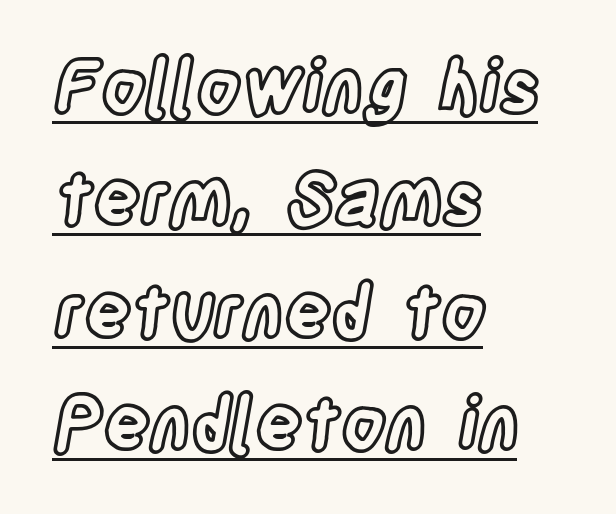
Q: Is the text italic (slanted)? A: Yes.
Q: Is the text underlined? A: Yes.
Q: How is the paragraph aligned? A: Left-aligned.
Q: Is the spacing between letters normal or unusually wide? A: Normal.
Q: Is the spacing between lines tight, normal or loose? A: Normal.
Q: Width (condensed, normal, or wide)? A: Condensed.
Q: x-height? A: Large.
Q: Monospaced? A: No.
